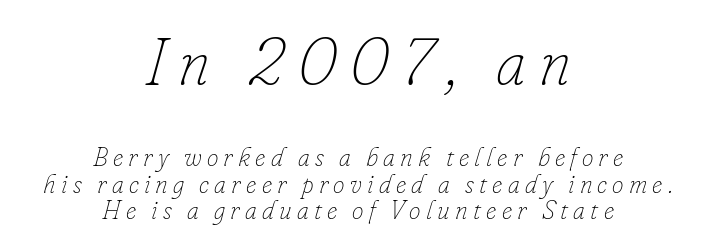
Q: Is the text bold? A: No.
Q: Is the text italic (slanted)? A: Yes, it leans right by about 16 degrees.
Q: Is the text underlined? A: No.
Q: How is the paragraph aligned? A: Centered.
Q: Is the spacing between letters normal or unusually wide? A: Unusually wide.
Q: Is the spacing between lines tight, normal or loose? A: Tight.
Q: Which block of text is set in a larger size, the first (top) or the second (bottom)? A: The first (top) one.
Q: Width (condensed, normal, or wide)? A: Normal.
Q: Stroke contrast? A: Low.
Q: x-height? A: Small.
Q: Monospaced? A: No.
